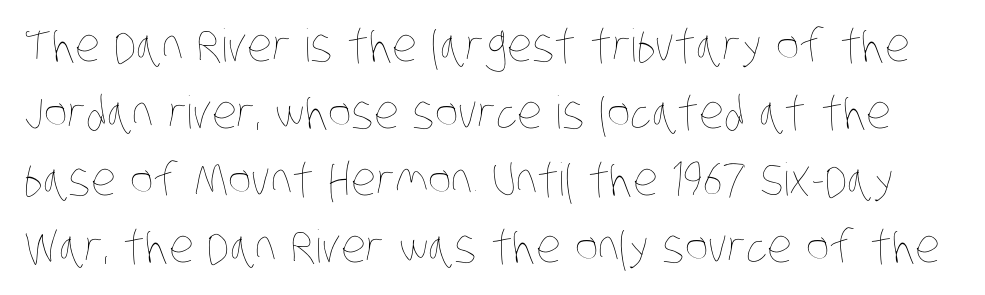
The image shows 45 px thin, condensed type; set normal line spacing (1.49x), normal letter spacing, not underlined; low stroke contrast and a large x-height.
